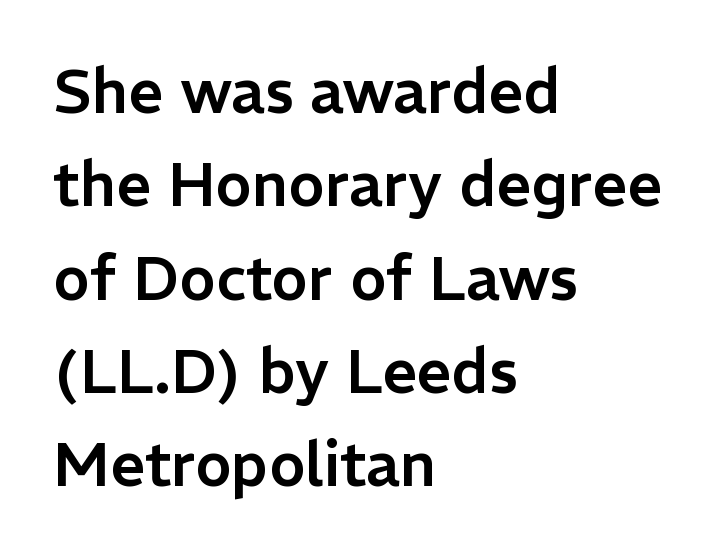
These lines keep a tight, regular rhythm from letter to letter. Does the leading feel generous? No, just average. Observe the absence of serifs on each vertical stroke in this sample. Every row of glyphs begins at an identical x-position on the left. Proportional: the letters do not fall into vertical columns.
